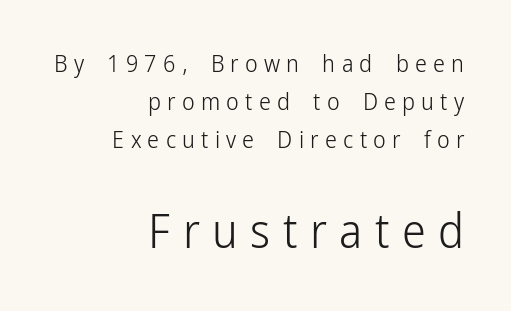
The image shows 48 px light, condensed sans-serif type, upright; set right-aligned, normal line spacing (1.58x), unusually wide letter spacing (+0.26 em), not underlined; the second (bottom) block is 2.0x larger; low stroke contrast and a medium x-height.
